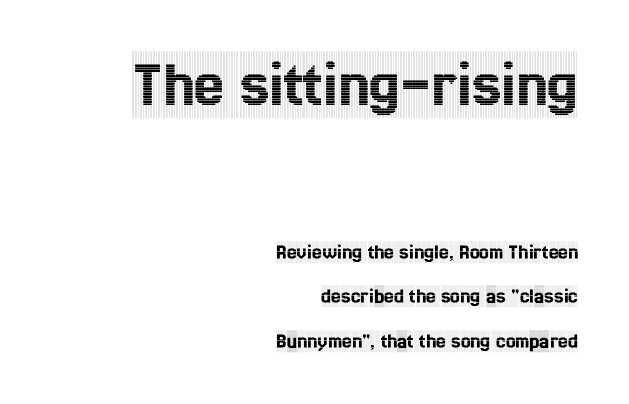
Q: Is the text italic (slanted)? A: No, it is upright.
Q: Is the typeface a serif or a sans-serif typeface? A: Serif.
Q: Is the text underlined? A: No.
Q: How is the paragraph aligned? A: Right-aligned.
Q: Is the spacing between letters normal or unusually wide? A: Normal.
Q: Is the spacing between lines tight, normal or loose? A: Loose.
Q: Which block of text is set in a larger size, the first (top) or the second (bottom)? A: The first (top) one.
Q: Width (condensed, normal, or wide)? A: Condensed.
Q: x-height? A: Large.
Q: Monospaced? A: No.
